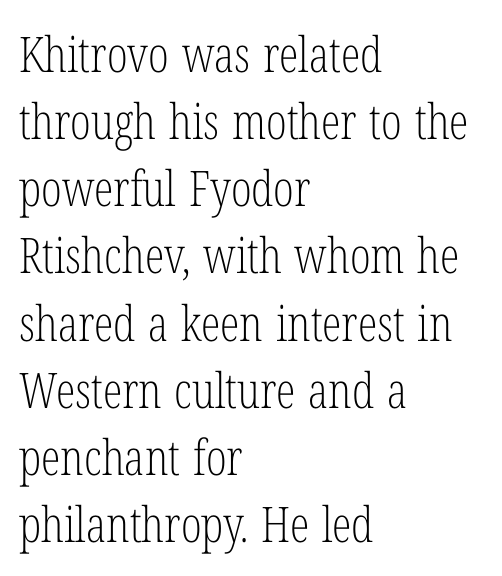
Q: Is the text bold? A: No.
Q: Is the text italic (slanted)? A: No, it is upright.
Q: Is the typeface a serif or a sans-serif typeface? A: Serif.
Q: Is the text underlined? A: No.
Q: How is the paragraph aligned? A: Left-aligned.
Q: Is the spacing between letters normal or unusually wide? A: Normal.
Q: Is the spacing between lines tight, normal or loose? A: Normal.
Q: Width (condensed, normal, or wide)? A: Condensed.
Q: Stroke contrast? A: Low.
Q: x-height? A: Medium.
Q: Monospaced? A: No.
